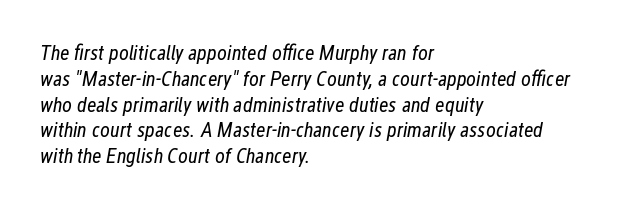
The image shows 21 px text type, italic (leaning right); set left-aligned, line spacing 1.23x, normal letter spacing, not underlined.
